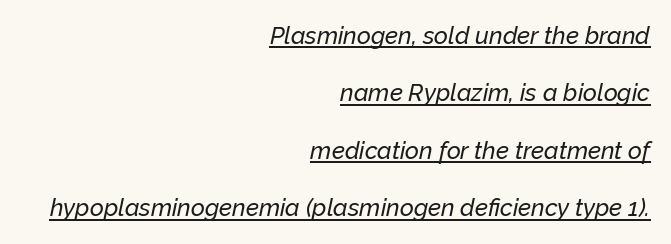
{"italic": "yes", "lean": "right", "slant_degrees": 12, "underline": "yes", "align": "right", "line_spacing": "loose", "line_spacing_ratio": 2.39, "letter_spacing": "normal", "letter_spacing_em": 0.0, "glyph_px": 24}
